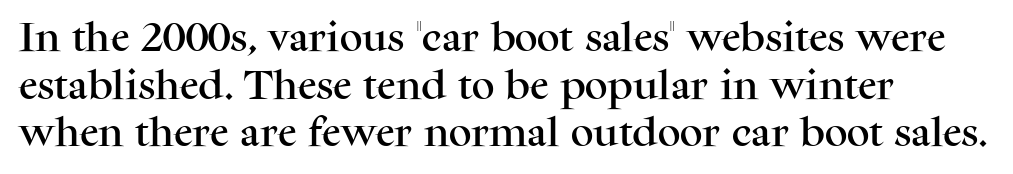
{"serif": "yes", "italic": "no", "width": "normal", "stroke_contrast": "medium", "x_height": "medium", "monospaced": "no", "underline": "no", "align": "left", "line_spacing": "normal", "line_spacing_ratio": 1.49, "letter_spacing": "normal", "letter_spacing_em": 0.0, "glyph_px": 32}
